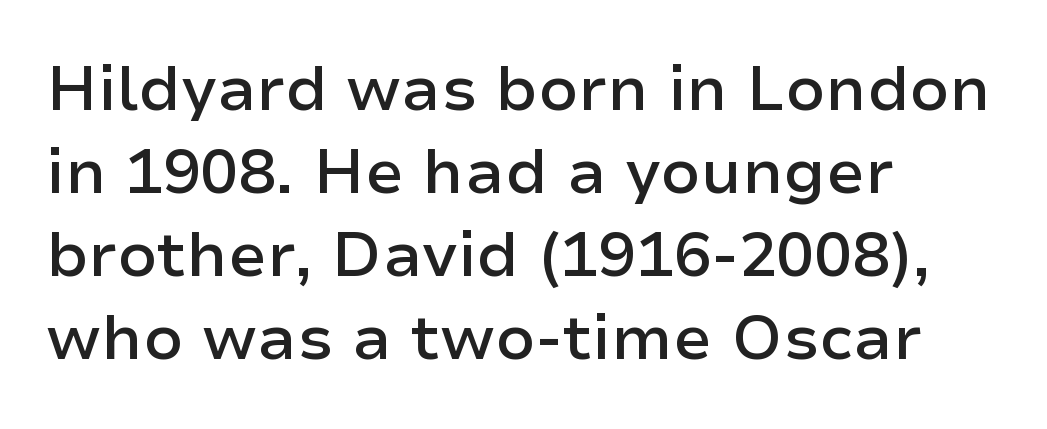
Q: Is the text bold? A: Semi-bold.
Q: Is the text italic (slanted)? A: No, it is upright.
Q: Is the typeface a serif or a sans-serif typeface? A: Sans-serif.
Q: Is the text underlined? A: No.
Q: How is the paragraph aligned? A: Left-aligned.
Q: Is the spacing between letters normal or unusually wide? A: Normal.
Q: Is the spacing between lines tight, normal or loose? A: Normal.
Q: Width (condensed, normal, or wide)? A: Normal.
Q: Stroke contrast? A: Low.
Q: x-height? A: Medium.
Q: Monospaced? A: No.
